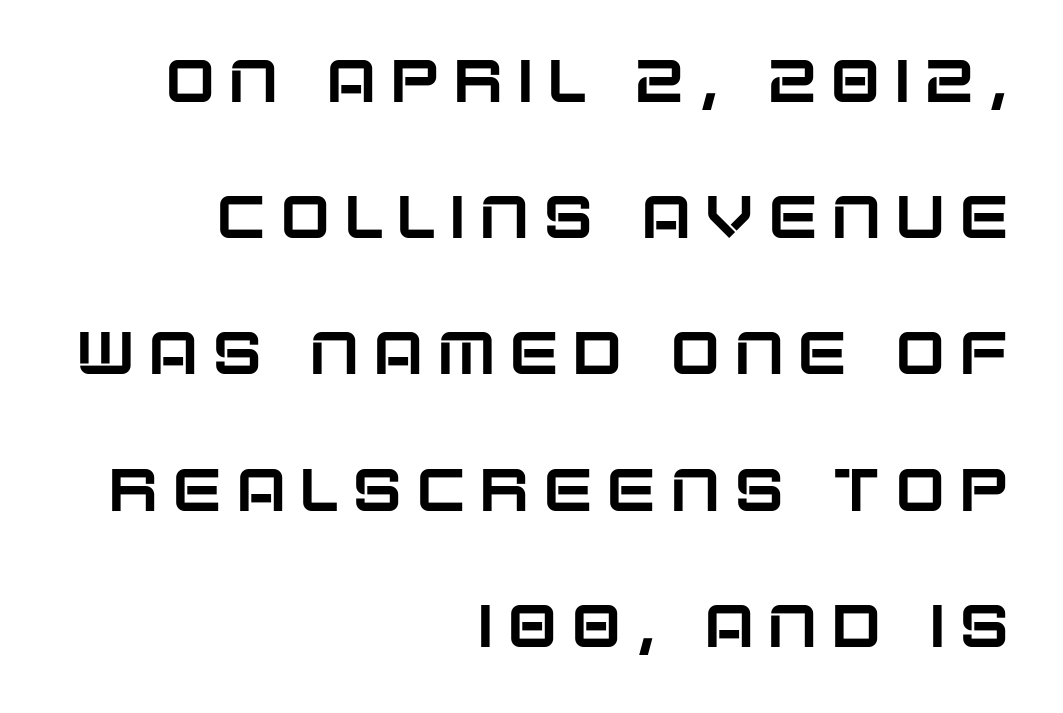
Does the type have serifs? No, each stem ends abruptly. The vertical gap from one line to the next is large. Is the block centered? No — it sits flush against the right margin. Students, note that the glyphs here are deliberately spaced far apart. Spacing verdict: proportional, widths tailored to each character.
